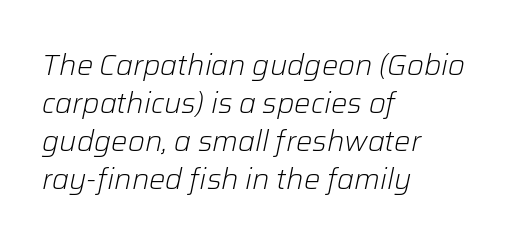
The image shows 29 px light type, italic (leaning right); set left-aligned, normal line spacing (1.31x), normal letter spacing, not underlined; low stroke contrast and a medium x-height.
